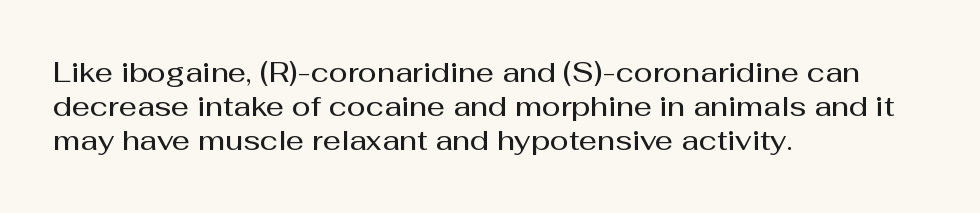
The image shows 28 px semibold sans-serif type, upright; set left-aligned, line spacing 1.22x, normal letter spacing, not underlined; medium stroke contrast and a medium x-height.
